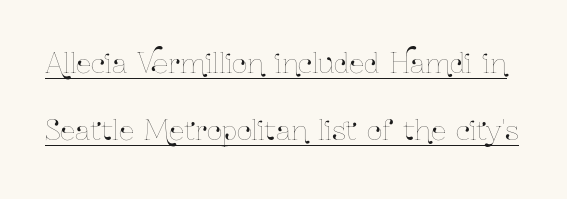
The image shows 27 px text type, upright; set loose line spacing (2.5x), normal letter spacing, underlined.
